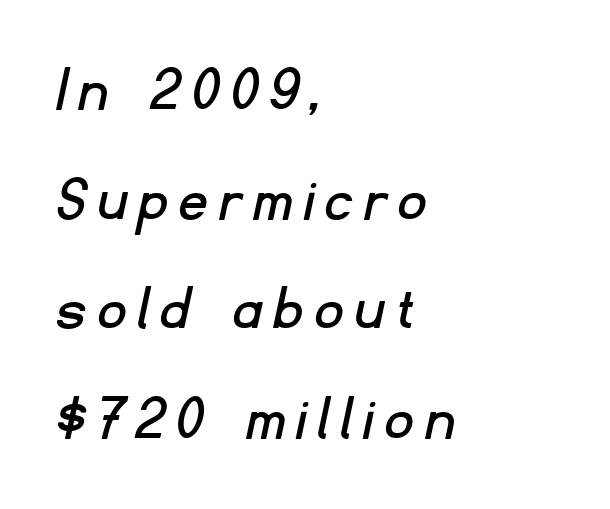
The image shows 66 px sans-serif type; set left-aligned, normal line spacing (1.66x), unusually wide letter spacing (+0.21 em), not underlined; low stroke contrast and a small x-height.
